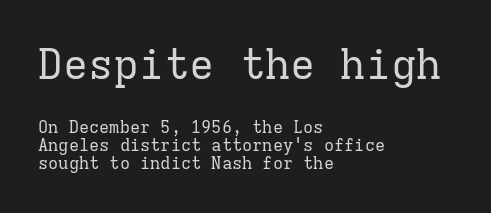
{"serif": "yes", "italic": "no", "bold": "no", "weight": "regular", "width": "normal", "stroke_contrast": "low", "x_height": "medium", "monospaced": "yes", "underline": "no", "align": "left", "line_spacing": "tight", "line_spacing_ratio": 1.06, "letter_spacing": "normal", "letter_spacing_em": 0.0, "larger_block": "first", "size_ratio": 2.47, "glyph_px": 42}
